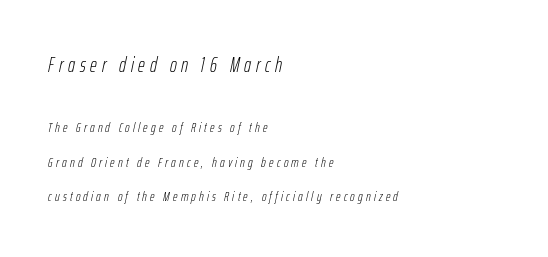
Which margin do the lines hug? The left one — the right edge is uneven. Compared with ordinary roman type, these characters are visibly tilted. Visually, the top section dominates because its glyphs are scaled up. Underlining? Definitely not there. These glyphs show unthickened strokes, regular width or finer.
